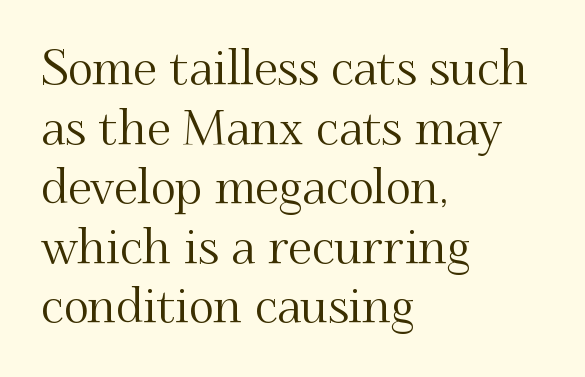
Q: Is the text italic (slanted)? A: No, it is upright.
Q: Is the typeface a serif or a sans-serif typeface? A: Serif.
Q: Is the text underlined? A: No.
Q: How is the paragraph aligned? A: Left-aligned.
Q: Is the spacing between letters normal or unusually wide? A: Normal.
Q: Width (condensed, normal, or wide)? A: Normal.
Q: Stroke contrast? A: Medium.
Q: x-height? A: Small.
Q: Monospaced? A: No.
